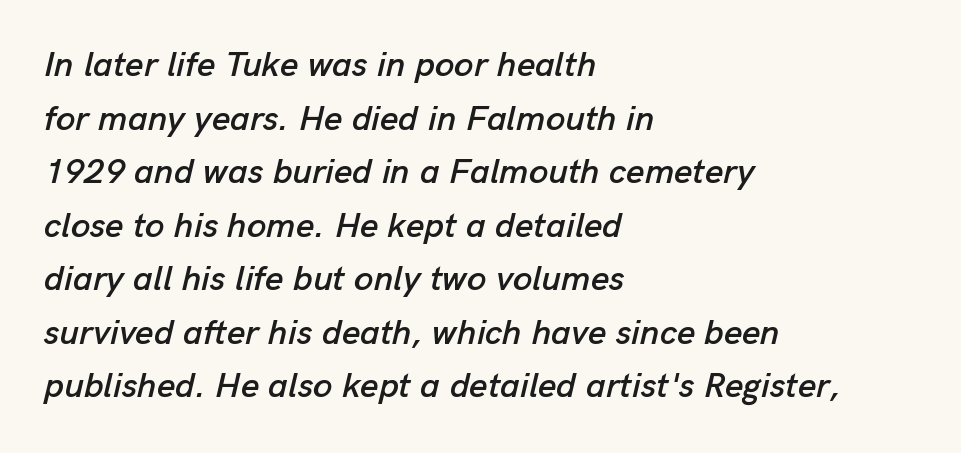
Q: Is the text italic (slanted)? A: Yes, it leans right by about 13 degrees.
Q: Is the text underlined? A: No.
Q: How is the paragraph aligned? A: Left-aligned.
Q: Is the spacing between letters normal or unusually wide? A: Normal.
Q: Is the spacing between lines tight, normal or loose? A: Normal.
Q: Width (condensed, normal, or wide)? A: Normal.
Q: Stroke contrast? A: Low.
Q: x-height? A: Medium.
Q: Monospaced? A: No.
